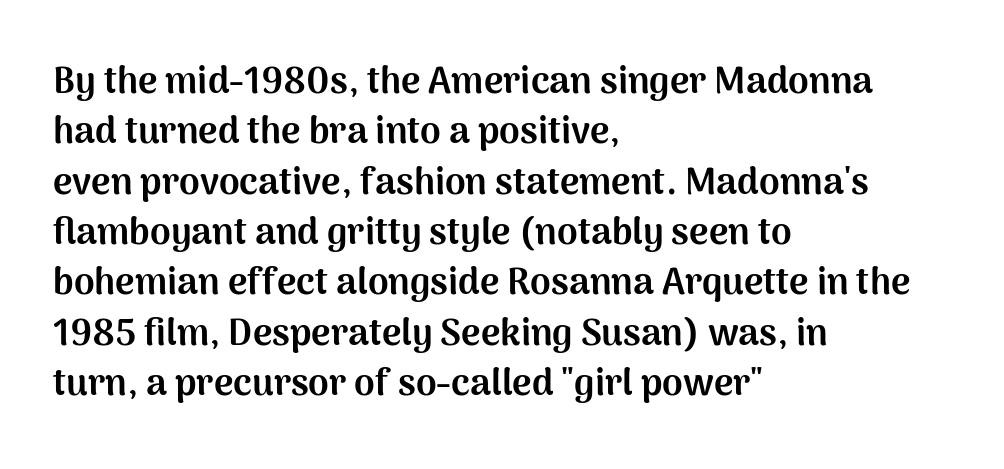
The image shows 37 px bold sans-serif type, upright; set left-aligned, normal line spacing (1.36x), normal letter spacing, not underlined; medium stroke contrast and a medium x-height.
